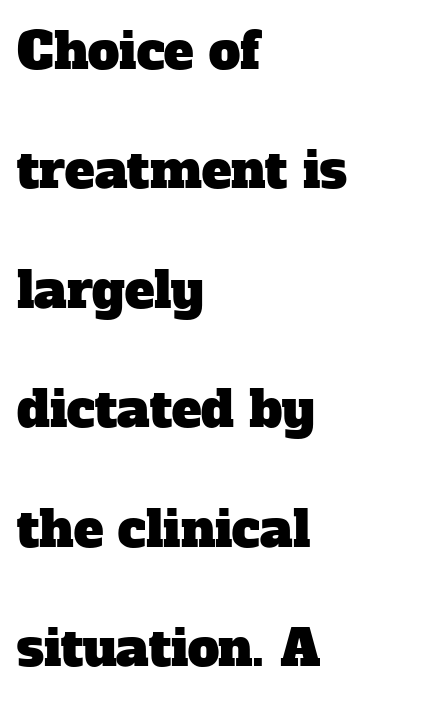
The image shows 50 px serif type; set left-aligned, loose line spacing (2.39x), normal letter spacing, not underlined; low stroke contrast and a medium x-height.
